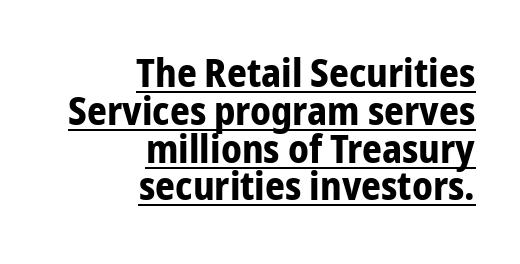
{"serif": "no", "italic": "no", "bold": "yes", "weight": "bold", "width": "condensed", "stroke_contrast": "low", "x_height": "medium", "monospaced": "no", "underline": "yes", "align": "right", "line_spacing": "tight", "line_spacing_ratio": 0.97, "letter_spacing": "normal", "letter_spacing_em": 0.0, "glyph_px": 39}
